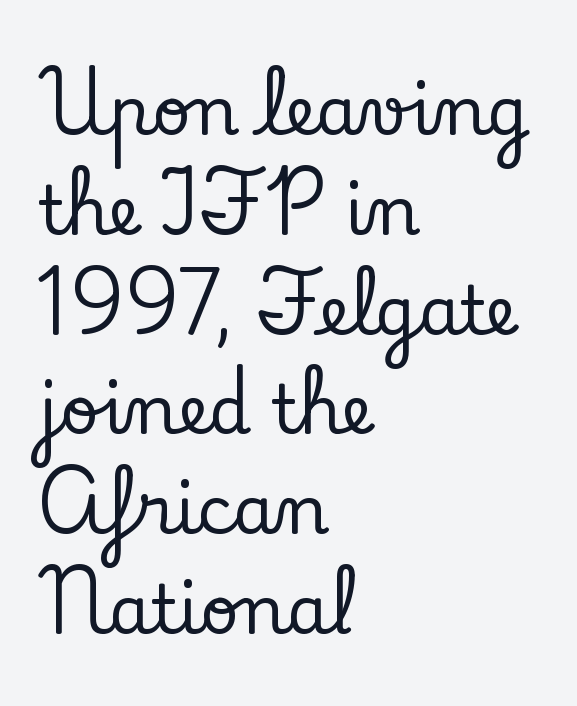
The image shows 67 px serif type, upright; set left-aligned, normal line spacing (1.49x), normal letter spacing, not underlined; low stroke contrast and a small x-height.
